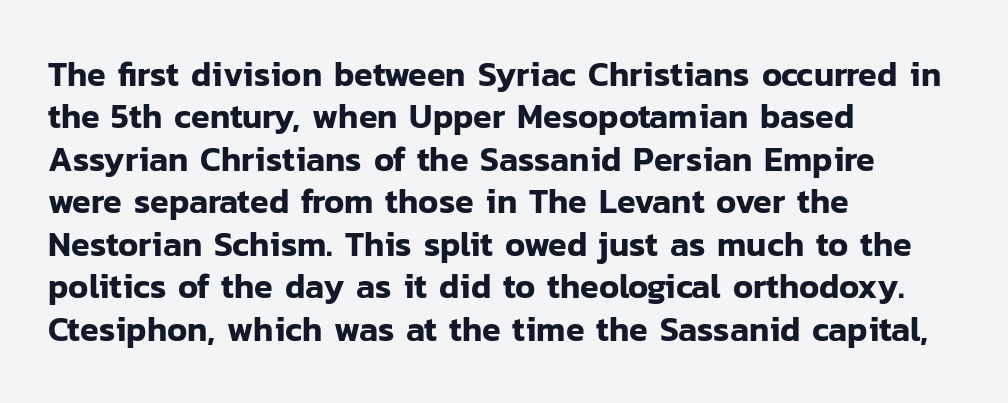
The image shows 34 px sans-serif type, upright; set left-aligned, normal line spacing (1.25x), normal letter spacing, not underlined; low stroke contrast and a medium x-height.
